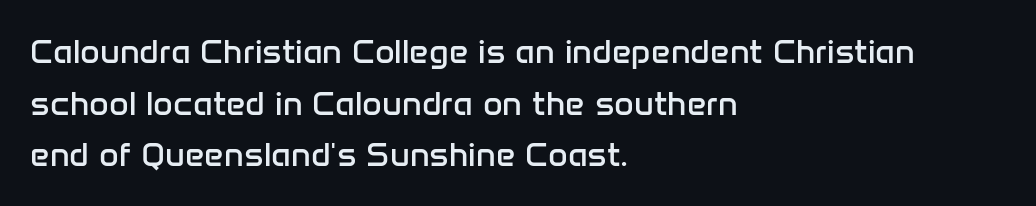
{"serif": "no", "italic": "no", "bold": "no", "weight": "regular", "width": "normal", "stroke_contrast": "low", "x_height": "medium", "monospaced": "no", "underline": "no", "align": "left", "line_spacing": "normal", "line_spacing_ratio": 1.52, "letter_spacing": "normal", "letter_spacing_em": 0.0, "glyph_px": 34}
